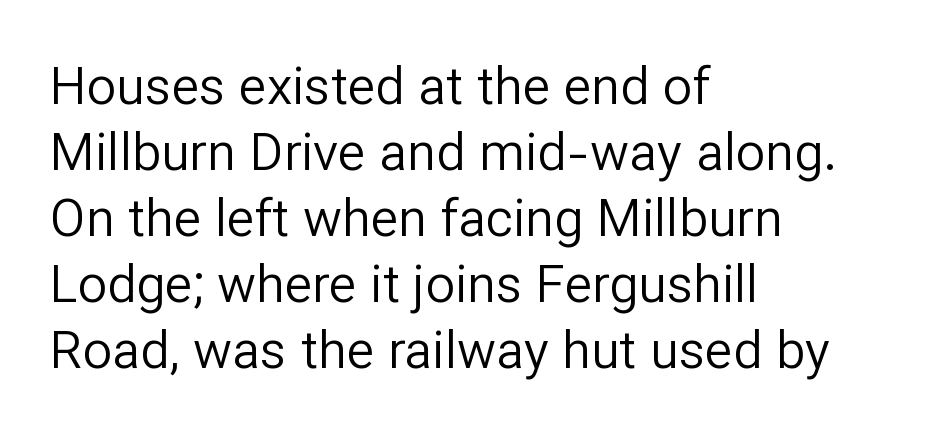
{"serif": "no", "italic": "no", "bold": "no", "weight": "regular", "width": "normal", "stroke_contrast": "low", "x_height": "medium", "monospaced": "no", "underline": "no", "align": "left", "line_spacing": "normal", "line_spacing_ratio": 1.27, "letter_spacing": "normal", "letter_spacing_em": 0.0, "glyph_px": 52}
